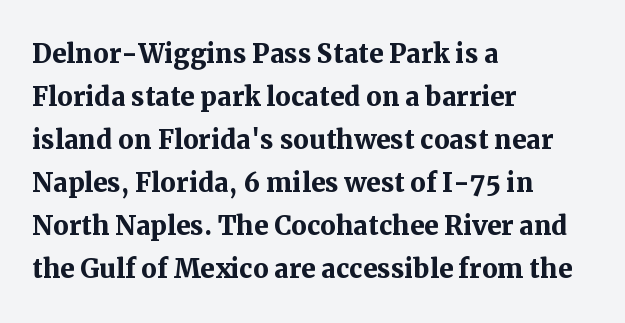
The area under the type is left untouched. This is serif lettering, the kind often seen in printed books. The letterforms sit shoulder to shoulder at normal distance. Spacing verdict: proportional, widths tailored to each character. Is there any slant? The stems are plumb. Pretty heavy lettering here — definitely bold.
